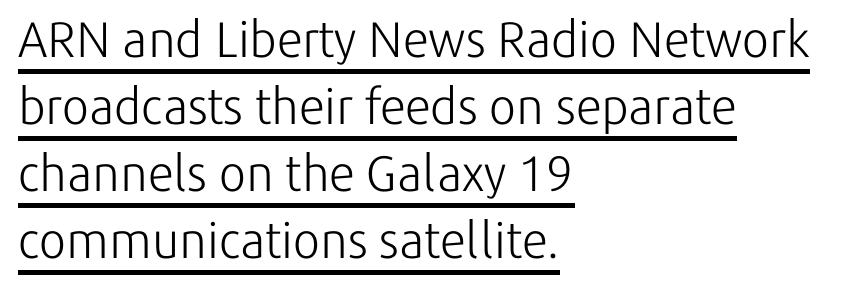
Q: Is the text bold? A: No.
Q: Is the text italic (slanted)? A: No, it is upright.
Q: Is the typeface a serif or a sans-serif typeface? A: Sans-serif.
Q: Is the text underlined? A: Yes.
Q: How is the paragraph aligned? A: Left-aligned.
Q: Is the spacing between letters normal or unusually wide? A: Normal.
Q: Is the spacing between lines tight, normal or loose? A: Normal.
Q: Width (condensed, normal, or wide)? A: Normal.
Q: Stroke contrast? A: Low.
Q: x-height? A: Medium.
Q: Monospaced? A: No.
